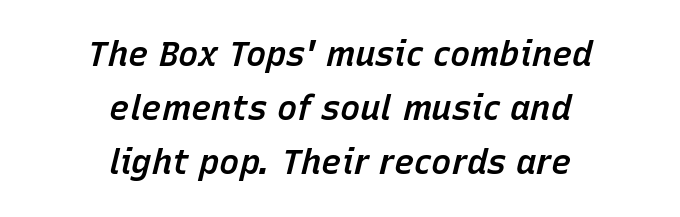
The face used here has a pronounced slope to its letters. Each letter keeps its own natural width here, so spacing adapts to shape. In terms of weight, the rendering is demibold, just under bold. Honestly, there is no underline to notice here at all.
